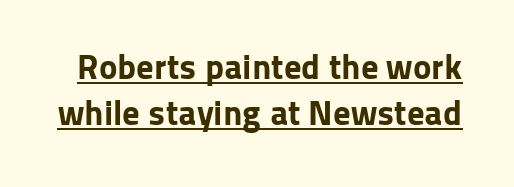
{"serif": "no", "italic": "no", "bold": "yes", "weight": "bold", "width": "normal", "stroke_contrast": "low", "x_height": "medium", "monospaced": "no", "underline": "yes", "line_spacing": "normal", "line_spacing_ratio": 1.32, "letter_spacing": "normal", "letter_spacing_em": 0.0, "glyph_px": 35}
